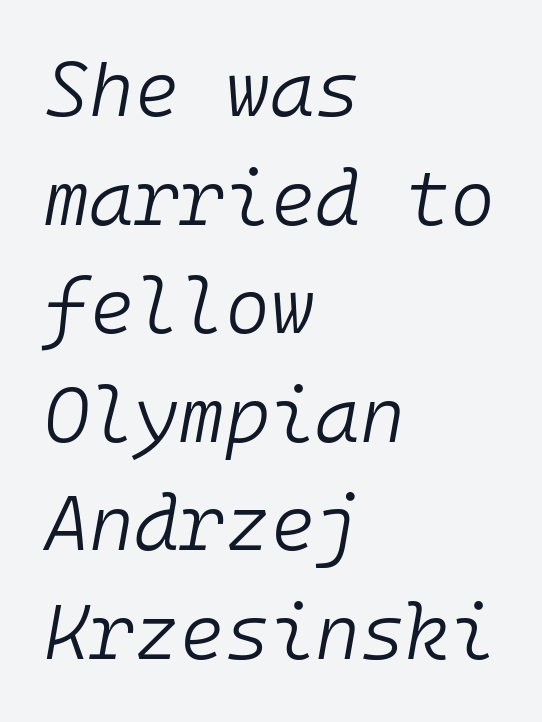
An italicized treatment has been applied to the whole sample. Which margin do the lines hug? The left one — the right edge is uneven. Anything drawn beneath the words? Only blank space. Monospaced: the letters line up in strict vertical columns. Bold? No — there's no thickening of the strokes.
